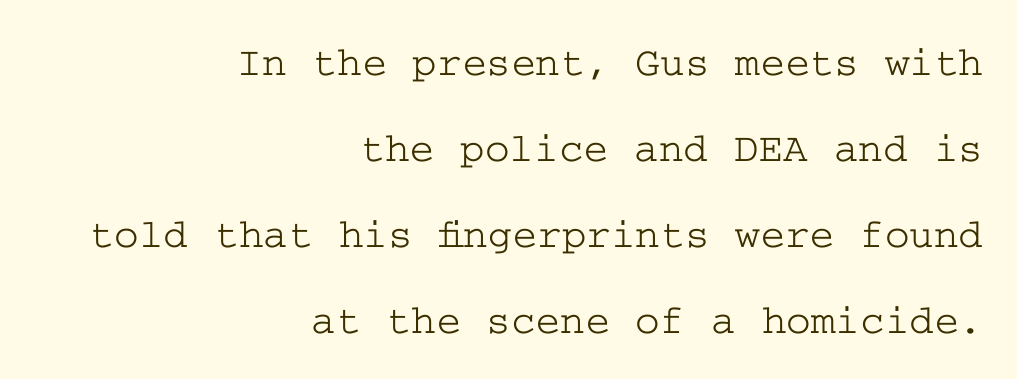
The image shows 42 px wide serif type, upright; set right-aligned, loose line spacing (2.05x), normal letter spacing, not underlined; low stroke contrast and a medium x-height.
